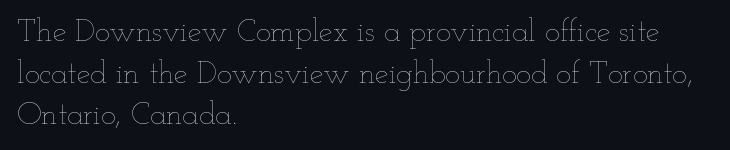
The image shows 31 px thin, wide type, upright; set left-aligned, normal line spacing (1.34x), normal letter spacing, not underlined; low stroke contrast and a small x-height.
